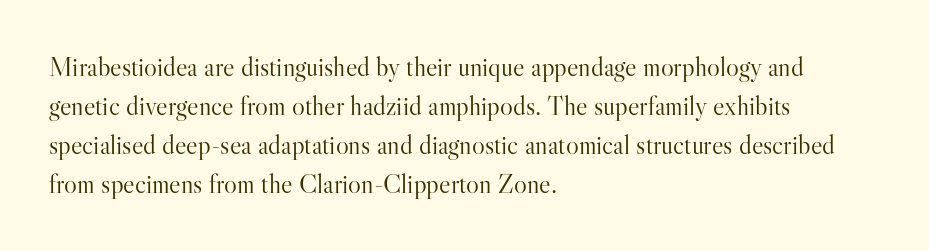
Q: Is the text bold? A: No.
Q: Is the text italic (slanted)? A: No, it is upright.
Q: Is the text underlined? A: No.
Q: How is the paragraph aligned? A: Left-aligned.
Q: Is the spacing between letters normal or unusually wide? A: Normal.
Q: Is the spacing between lines tight, normal or loose? A: Normal.
